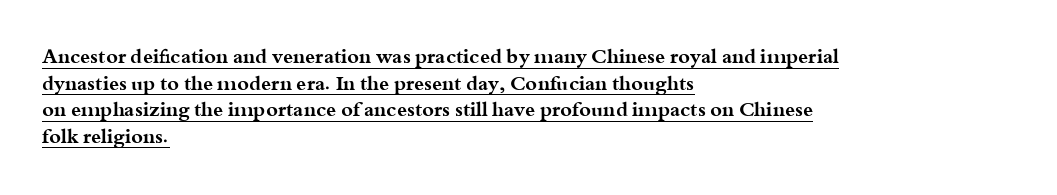
Q: Is the text bold? A: Yes.
Q: Is the text italic (slanted)? A: No, it is upright.
Q: Is the text underlined? A: Yes.
Q: How is the paragraph aligned? A: Left-aligned.
Q: Is the spacing between letters normal or unusually wide? A: Normal.
Q: Is the spacing between lines tight, normal or loose? A: Normal.
